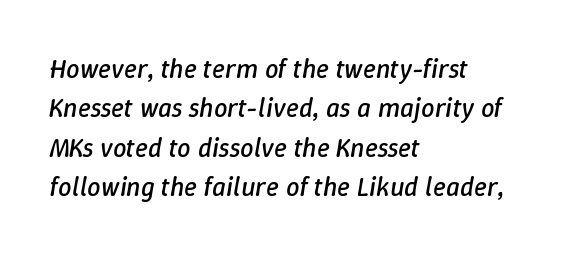
The image shows 27 px text type, italic (leaning right); set left-aligned, normal line spacing (1.46x), normal letter spacing, not underlined.
